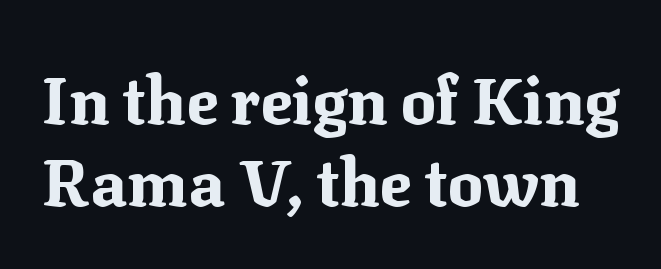
Each word holds together tightly as a unit, with standard inter-letter gaps. Compared with typical paragraphs, the rows here are spaced about the same. Think of a printed novel: that variable character pitch is what you see here. Summary of weight: heavy, a full bold. The typeface chosen for these lines features serifs. Is there any slant? The stems are plumb.
